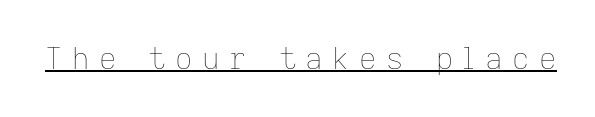
Q: Is the text bold? A: No.
Q: Is the text italic (slanted)? A: No, it is upright.
Q: Is the text underlined? A: Yes.
Q: Is the spacing between letters normal or unusually wide? A: Unusually wide.
Q: Width (condensed, normal, or wide)? A: Normal.
Q: Stroke contrast? A: Low.
Q: x-height? A: Medium.
Q: Monospaced? A: No.
